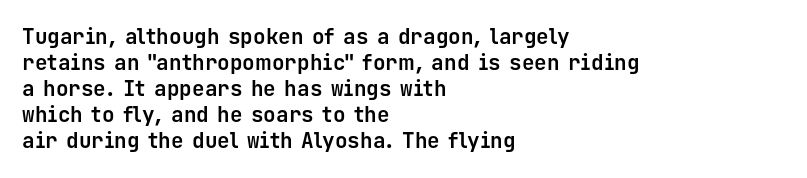
The strokes are fattened all the way to bold. Visually the block forms a straight wall on the left and a jagged coastline on the right. A typesetter would mark this as roman, not italic. The words here are not underlined.
